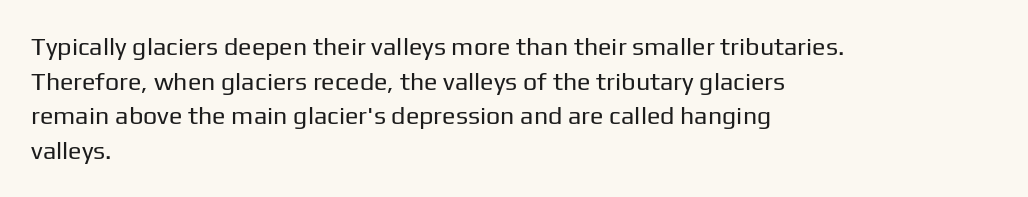
{"italic": "no", "bold": "no", "underline": "no", "align": "left", "line_spacing": "normal", "line_spacing_ratio": 1.39, "letter_spacing": "normal", "letter_spacing_em": 0.0, "glyph_px": 25}
